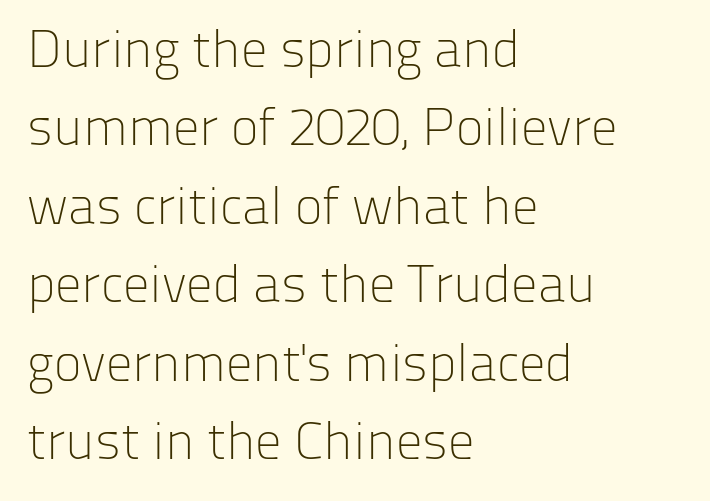
Q: Is the text bold? A: No.
Q: Is the text italic (slanted)? A: No, it is upright.
Q: Is the typeface a serif or a sans-serif typeface? A: Sans-serif.
Q: Is the text underlined? A: No.
Q: How is the paragraph aligned? A: Left-aligned.
Q: Is the spacing between letters normal or unusually wide? A: Normal.
Q: Is the spacing between lines tight, normal or loose? A: Normal.
Q: Width (condensed, normal, or wide)? A: Normal.
Q: Stroke contrast? A: Low.
Q: x-height? A: Medium.
Q: Monospaced? A: No.
